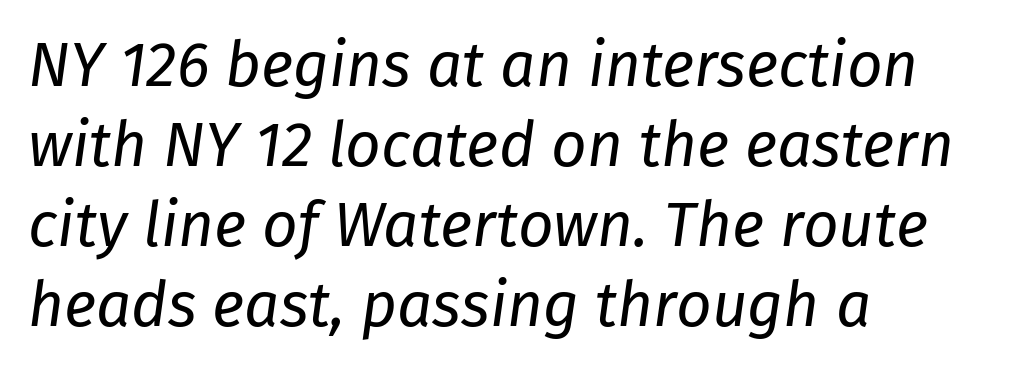
Q: Is the text bold? A: No.
Q: Is the text italic (slanted)? A: Yes, it leans right by about 8 degrees.
Q: Is the text underlined? A: No.
Q: How is the paragraph aligned? A: Left-aligned.
Q: Is the spacing between letters normal or unusually wide? A: Normal.
Q: Is the spacing between lines tight, normal or loose? A: Normal.
Q: Width (condensed, normal, or wide)? A: Normal.
Q: Stroke contrast? A: Low.
Q: x-height? A: Medium.
Q: Monospaced? A: No.
